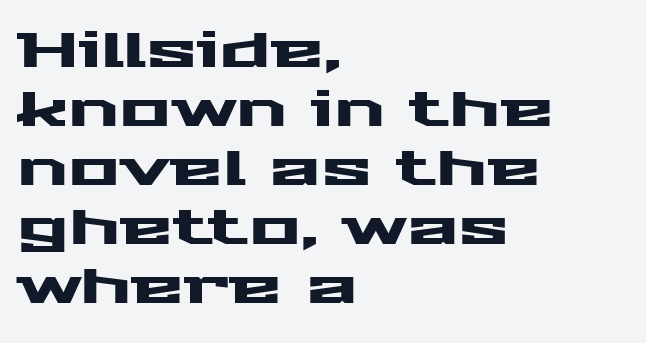
Unlike a traditional serif, this face leaves its strokes unadorned. Nobody touched the tracking dial on this one. Spacing verdict: proportional, widths tailored to each character. A roman cut, with each character standing at attention. The space directly below the letters is spotless.
